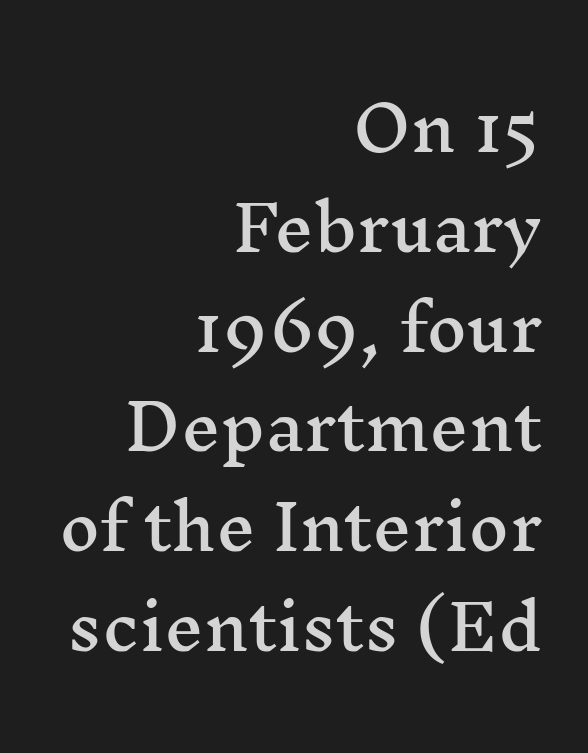
{"serif": "yes", "italic": "no", "width": "wide", "stroke_contrast": "medium", "x_height": "medium", "monospaced": "no", "underline": "no", "align": "right", "line_spacing": "normal", "line_spacing_ratio": 1.61, "letter_spacing": "normal", "letter_spacing_em": 0.0, "glyph_px": 62}
